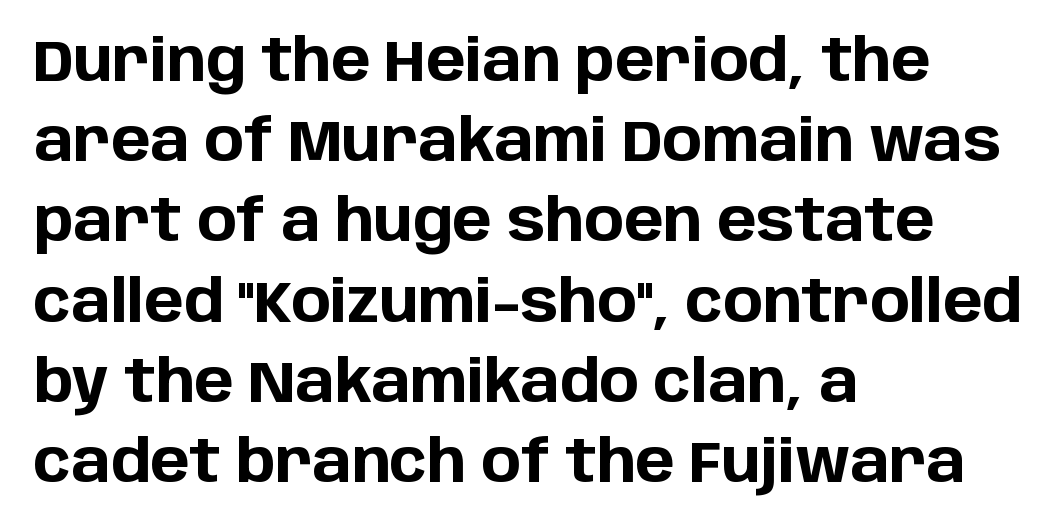
{"serif": "no", "italic": "no", "bold": "yes", "weight": "bold", "width": "normal", "stroke_contrast": "low", "x_height": "large", "monospaced": "no", "underline": "no", "align": "left", "line_spacing": "normal", "line_spacing_ratio": 1.36, "letter_spacing": "normal", "letter_spacing_em": 0.0, "glyph_px": 59}
